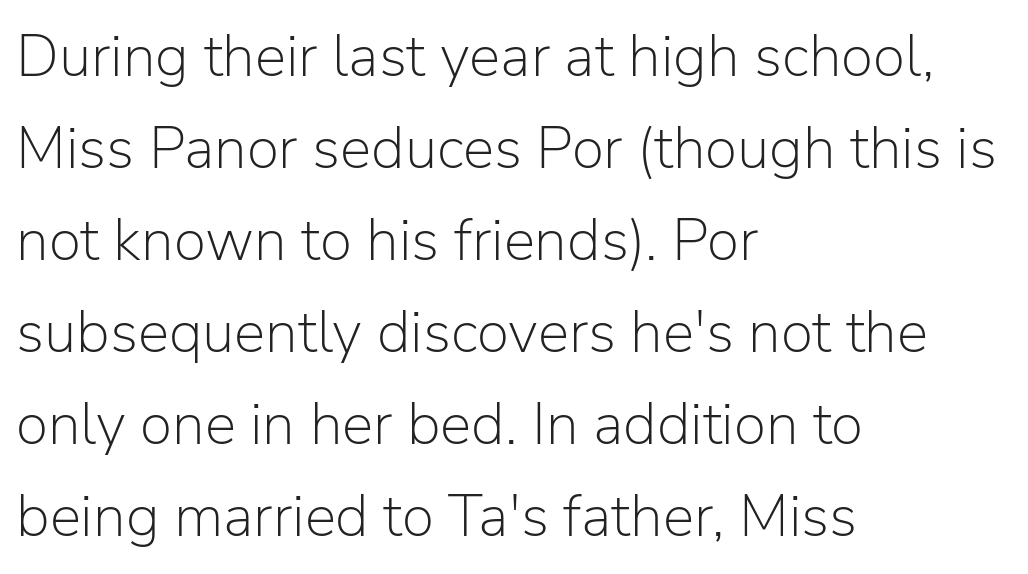
Q: Is the text bold? A: No.
Q: Is the text italic (slanted)? A: No, it is upright.
Q: Is the typeface a serif or a sans-serif typeface? A: Sans-serif.
Q: Is the text underlined? A: No.
Q: How is the paragraph aligned? A: Left-aligned.
Q: Is the spacing between letters normal or unusually wide? A: Normal.
Q: Is the spacing between lines tight, normal or loose? A: Normal.
Q: Width (condensed, normal, or wide)? A: Normal.
Q: Stroke contrast? A: Low.
Q: x-height? A: Medium.
Q: Monospaced? A: No.
